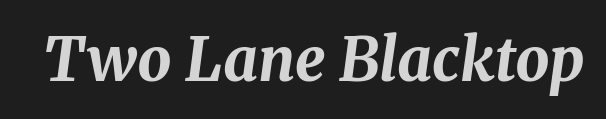
{"italic": "yes", "lean": "right", "slant_degrees": 8, "bold": "yes", "weight": "bold", "width": "normal", "stroke_contrast": "medium", "x_height": "medium", "monospaced": "no", "underline": "no", "letter_spacing": "normal", "letter_spacing_em": 0.0, "glyph_px": 60}
